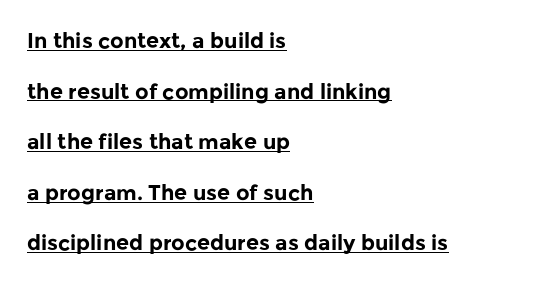
The image shows 21 px bold type, upright; set left-aligned, loose line spacing (2.41x), normal letter spacing, underlined.
